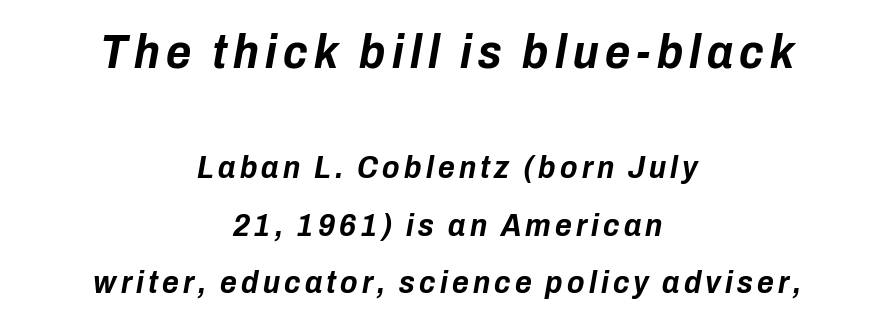
Every row of glyphs is offset so its center matches the block's center. In terms of posture, this sample is oblique. Each row of text sits above clean, open space. The letters in the upper block stand taller than those in the block below.
